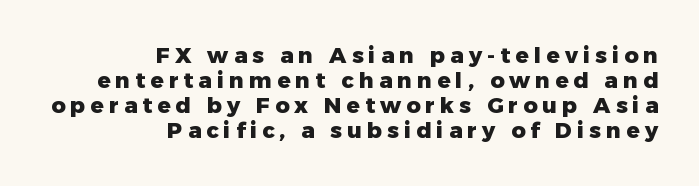
{"italic": "no", "bold": "yes", "underline": "no", "align": "right", "line_spacing": "tight", "line_spacing_ratio": 1.14, "letter_spacing": "wide", "letter_spacing_em": 0.23, "glyph_px": 22}
